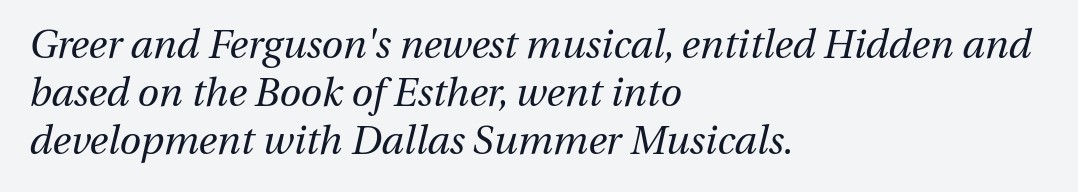
{"italic": "yes", "lean": "right", "slant_degrees": 13, "bold": "no", "weight": "regular", "width": "normal", "stroke_contrast": "medium", "x_height": "medium", "monospaced": "no", "underline": "no", "align": "left", "line_spacing_ratio": 1.23, "letter_spacing": "normal", "letter_spacing_em": 0.0, "glyph_px": 39}
